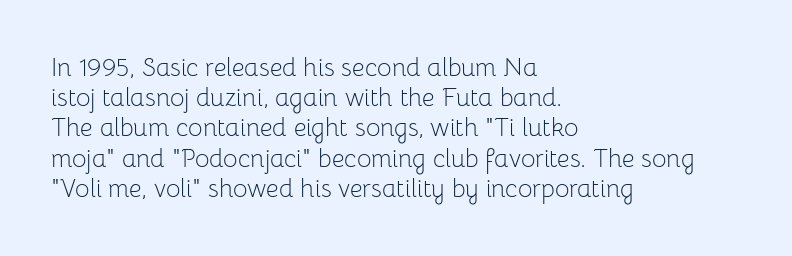
{"italic": "no", "bold": "no", "underline": "no", "align": "left", "line_spacing_ratio": 1.21, "letter_spacing": "normal", "letter_spacing_em": 0.0, "glyph_px": 25}
